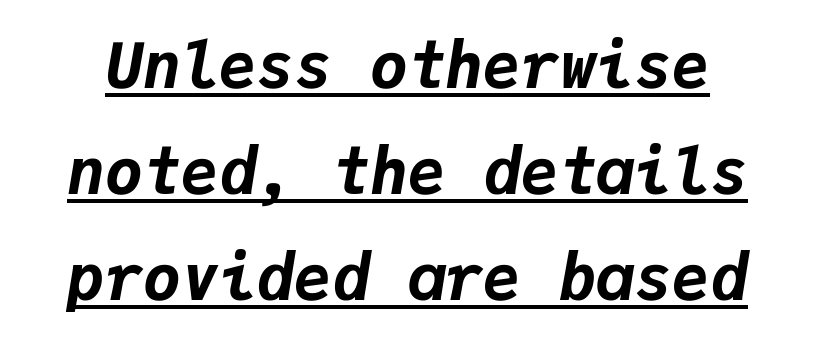
Each letter, wide or thin by design, is forced into the same width here. Tall strokes in this sample are angled rather than plumb. This rendering features underlined lettering. Normally led — the rows are evenly, conventionally spaced. Typesetter's note: full bold, strokes at maximum text heaviness.
